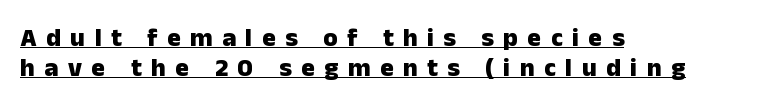
The image shows 26 px bold type, upright; set left-aligned, tight line spacing (1.14x), unusually wide letter spacing (+0.36 em), underlined.
